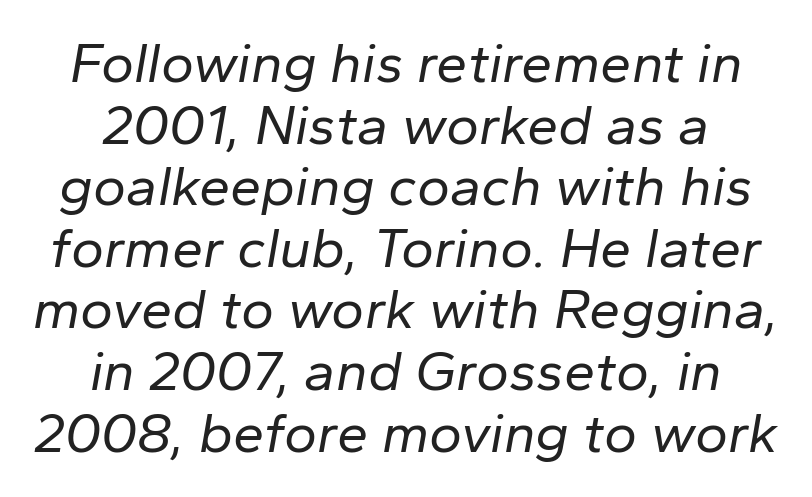
Q: Is the text bold? A: No.
Q: Is the text italic (slanted)? A: Yes, it leans right by about 10 degrees.
Q: Is the text underlined? A: No.
Q: How is the paragraph aligned? A: Centered.
Q: Is the spacing between letters normal or unusually wide? A: Normal.
Q: Is the spacing between lines tight, normal or loose? A: Tight.
Q: Width (condensed, normal, or wide)? A: Normal.
Q: Stroke contrast? A: Low.
Q: x-height? A: Medium.
Q: Monospaced? A: No.
